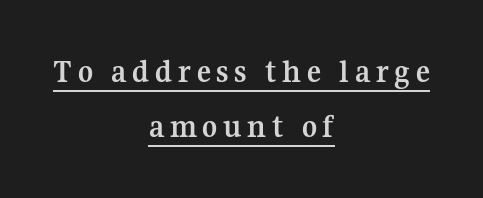
Caption: lettering with a line underneath. Regarding leading, the lines here are spaced in the standard way. This sample uses an upright cut, with every glyph sitting square on the baseline. A typesetter would call this proportional, since set widths differ per character. Check where the strokes stop: tiny serifs finish them off. Horizontal alignment here is central, giving a formal, balanced look.
